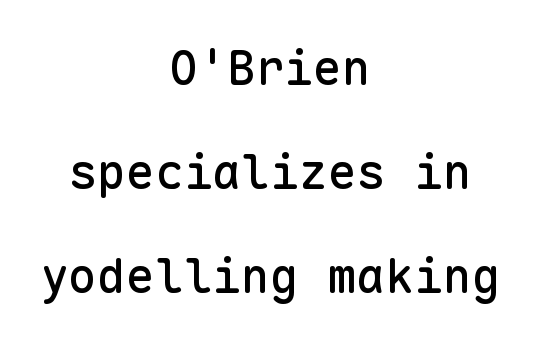
{"serif": "no", "italic": "no", "width": "normal", "stroke_contrast": "low", "x_height": "medium", "monospaced": "yes", "underline": "no", "align": "center", "line_spacing": "loose", "line_spacing_ratio": 2.17, "letter_spacing": "normal", "letter_spacing_em": 0.0, "glyph_px": 48}
